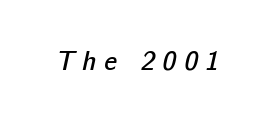
The image shows 26 px text type; set unusually wide letter spacing (+0.29 em), not underlined.
